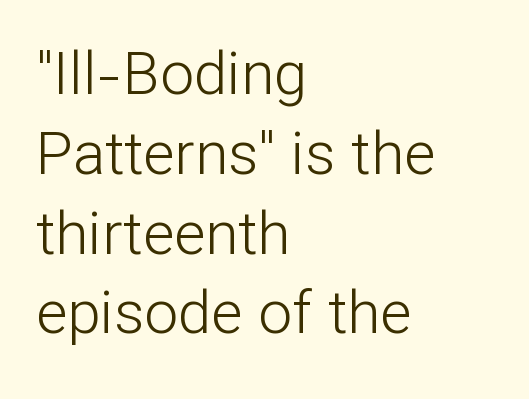
Q: Is the text bold? A: No.
Q: Is the text italic (slanted)? A: No, it is upright.
Q: Is the typeface a serif or a sans-serif typeface? A: Sans-serif.
Q: Is the text underlined? A: No.
Q: How is the paragraph aligned? A: Left-aligned.
Q: Is the spacing between letters normal or unusually wide? A: Normal.
Q: Is the spacing between lines tight, normal or loose? A: Normal.
Q: Width (condensed, normal, or wide)? A: Normal.
Q: Stroke contrast? A: Low.
Q: x-height? A: Medium.
Q: Monospaced? A: No.
